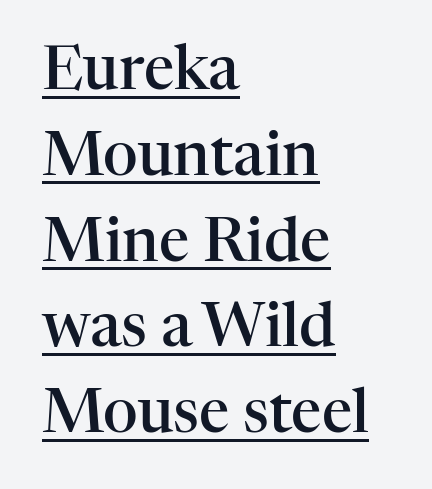
The image shows 60 px semibold serif type, upright; set left-aligned, normal line spacing (1.43x), normal letter spacing, underlined; high stroke contrast and a medium x-height.
